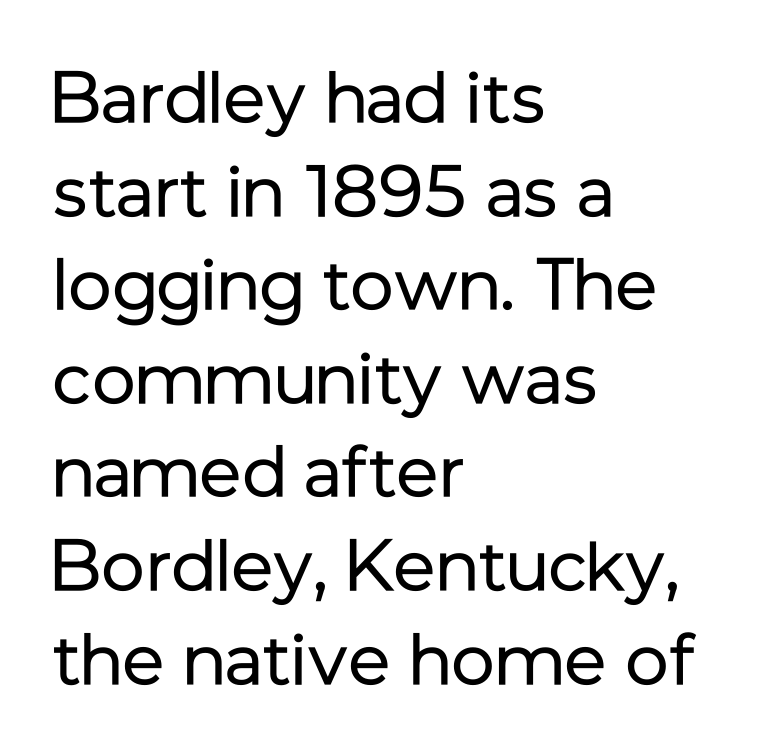
{"serif": "no", "italic": "no", "bold": "no", "weight": "regular", "width": "normal", "stroke_contrast": "low", "x_height": "medium", "monospaced": "no", "underline": "no", "align": "left", "line_spacing": "normal", "line_spacing_ratio": 1.3, "letter_spacing": "normal", "letter_spacing_em": 0.0, "glyph_px": 72}
